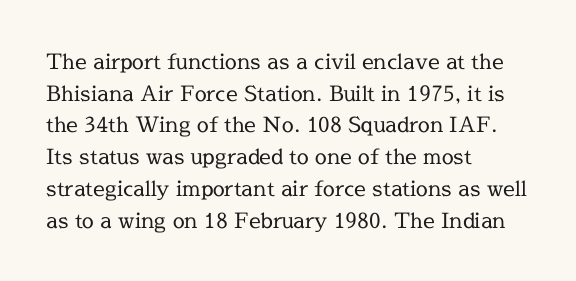
{"italic": "no", "bold": "no", "underline": "no", "align": "left", "line_spacing": "normal", "line_spacing_ratio": 1.51, "letter_spacing": "normal", "letter_spacing_em": 0.0, "glyph_px": 21}
